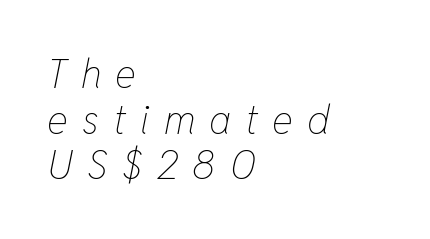
{"italic": "yes", "lean": "right", "slant_degrees": 11, "bold": "no", "weight": "thin", "width": "condensed", "stroke_contrast": "low", "x_height": "medium", "monospaced": "no", "underline": "no", "align": "left", "line_spacing": "tight", "line_spacing_ratio": 1.14, "letter_spacing": "wide", "letter_spacing_em": 0.35, "glyph_px": 40}
